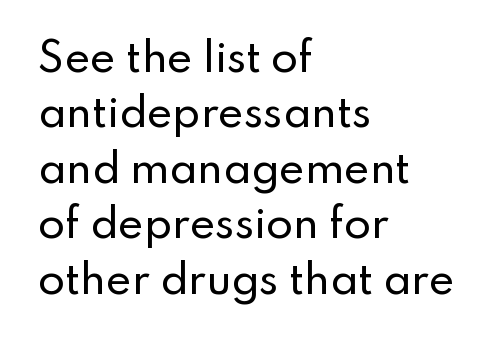
The image shows 39 px sans-serif type, upright; set left-aligned, normal line spacing (1.42x), normal letter spacing, not underlined; low stroke contrast and a small x-height.
